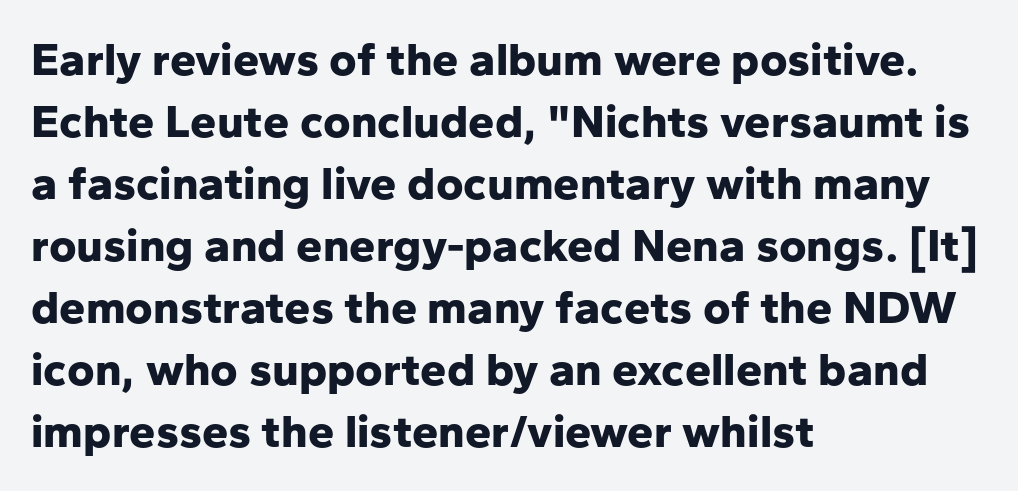
{"serif": "no", "italic": "no", "bold": "yes", "weight": "bold", "width": "normal", "stroke_contrast": "low", "x_height": "medium", "monospaced": "no", "underline": "no", "align": "left", "line_spacing": "normal", "line_spacing_ratio": 1.32, "letter_spacing": "normal", "letter_spacing_em": 0.0, "glyph_px": 47}
